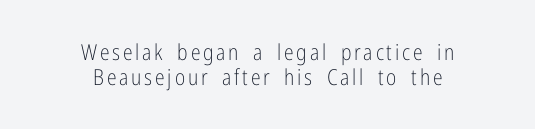
The image shows 22 px text type, upright; set centered, tight line spacing (1.14x), not underlined.
